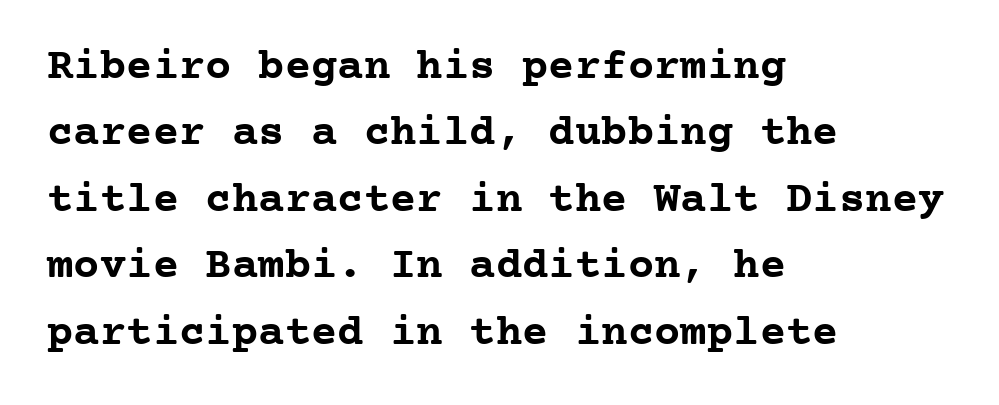
{"serif": "yes", "italic": "no", "bold": "yes", "weight": "semibold", "width": "normal", "stroke_contrast": "low", "x_height": "medium", "monospaced": "yes", "underline": "no", "align": "left", "line_spacing": "normal", "line_spacing_ratio": 1.51, "letter_spacing": "normal", "letter_spacing_em": 0.0, "glyph_px": 44}
